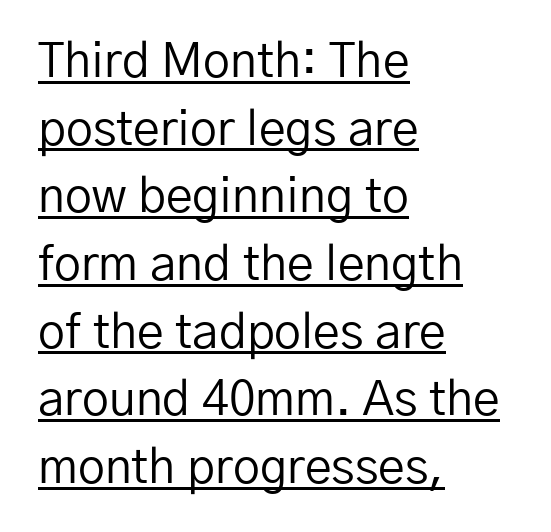
Q: Is the text bold? A: No.
Q: Is the text italic (slanted)? A: No, it is upright.
Q: Is the typeface a serif or a sans-serif typeface? A: Sans-serif.
Q: Is the text underlined? A: Yes.
Q: How is the paragraph aligned? A: Left-aligned.
Q: Is the spacing between letters normal or unusually wide? A: Normal.
Q: Is the spacing between lines tight, normal or loose? A: Normal.
Q: Width (condensed, normal, or wide)? A: Normal.
Q: Stroke contrast? A: Low.
Q: x-height? A: Medium.
Q: Monospaced? A: No.
